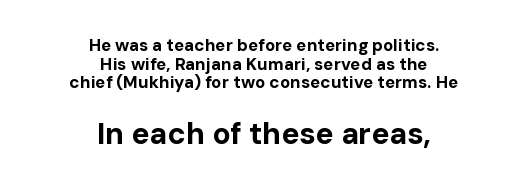
Q: Is the text bold? A: Yes.
Q: Is the text italic (slanted)? A: No, it is upright.
Q: Is the typeface a serif or a sans-serif typeface? A: Sans-serif.
Q: Is the text underlined? A: No.
Q: How is the paragraph aligned? A: Centered.
Q: Is the spacing between letters normal or unusually wide? A: Normal.
Q: Is the spacing between lines tight, normal or loose? A: Tight.
Q: Which block of text is set in a larger size, the first (top) or the second (bottom)? A: The second (bottom) one.
Q: Width (condensed, normal, or wide)? A: Normal.
Q: Stroke contrast? A: Low.
Q: x-height? A: Medium.
Q: Monospaced? A: No.
